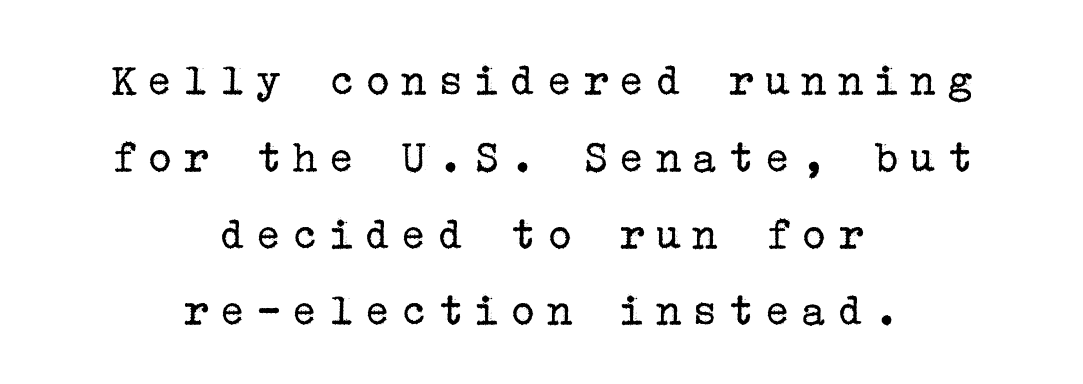
Q: Is the text bold? A: No.
Q: Is the text italic (slanted)? A: No, it is upright.
Q: Is the typeface a serif or a sans-serif typeface? A: Serif.
Q: Is the text underlined? A: No.
Q: How is the paragraph aligned? A: Centered.
Q: Is the spacing between letters normal or unusually wide? A: Unusually wide.
Q: Is the spacing between lines tight, normal or loose? A: Normal.
Q: Width (condensed, normal, or wide)? A: Normal.
Q: Stroke contrast? A: Low.
Q: x-height? A: Medium.
